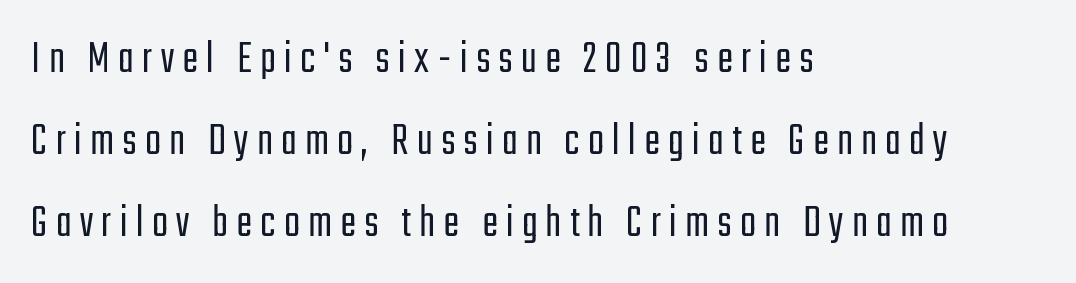
Q: Is the text bold? A: No.
Q: Is the text italic (slanted)? A: No, it is upright.
Q: Is the typeface a serif or a sans-serif typeface? A: Sans-serif.
Q: Is the text underlined? A: No.
Q: How is the paragraph aligned? A: Left-aligned.
Q: Width (condensed, normal, or wide)? A: Condensed.
Q: Stroke contrast? A: Low.
Q: x-height? A: Medium.
Q: Monospaced? A: No.
